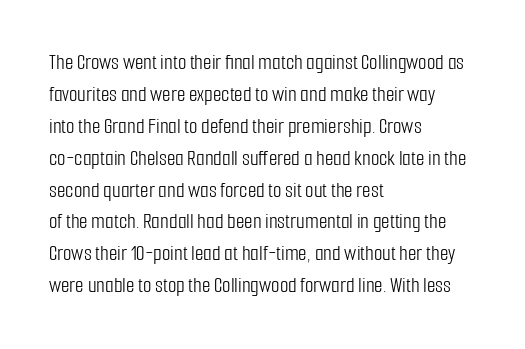
The image shows 22 px text type, upright; set left-aligned, normal line spacing (1.45x), normal letter spacing, not underlined.
